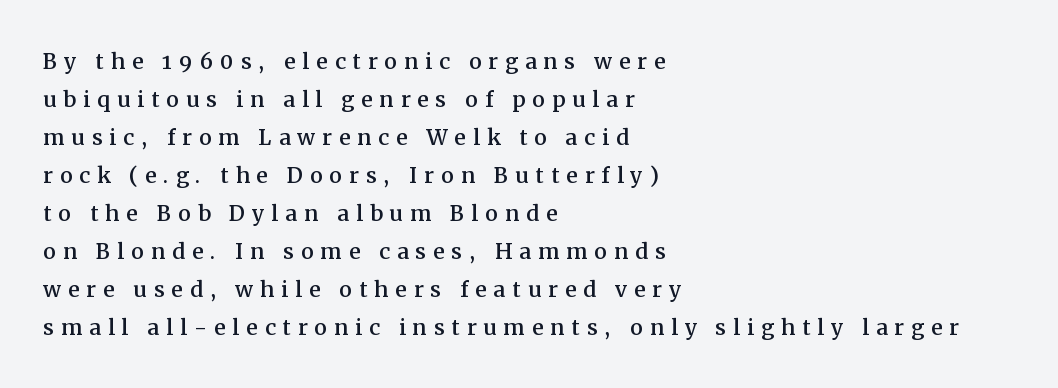
Q: Is the text italic (slanted)? A: No, it is upright.
Q: Is the typeface a serif or a sans-serif typeface? A: Serif.
Q: Is the text underlined? A: No.
Q: How is the paragraph aligned? A: Left-aligned.
Q: Is the spacing between letters normal or unusually wide? A: Unusually wide.
Q: Is the spacing between lines tight, normal or loose? A: Normal.
Q: Width (condensed, normal, or wide)? A: Normal.
Q: Stroke contrast? A: Medium.
Q: x-height? A: Medium.
Q: Monospaced? A: No.
